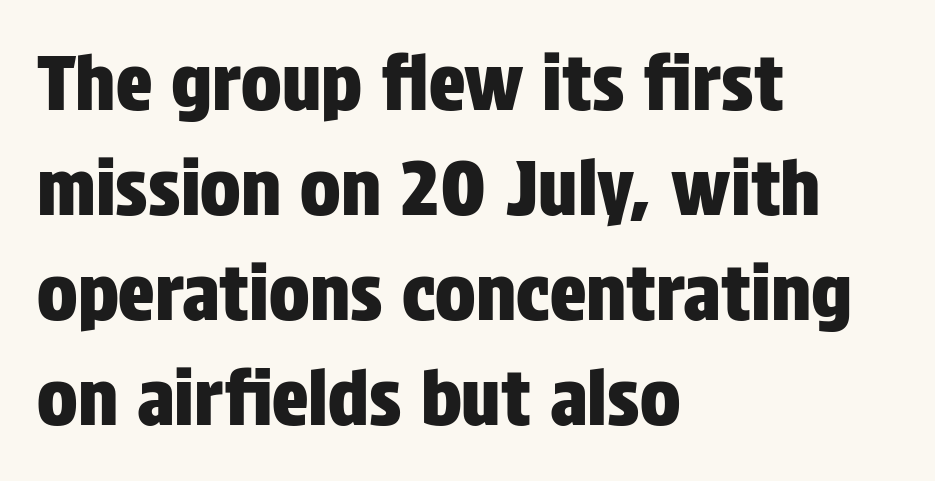
Q: Is the text italic (slanted)? A: No, it is upright.
Q: Is the typeface a serif or a sans-serif typeface? A: Sans-serif.
Q: Is the text underlined? A: No.
Q: How is the paragraph aligned? A: Left-aligned.
Q: Is the spacing between letters normal or unusually wide? A: Normal.
Q: Is the spacing between lines tight, normal or loose? A: Normal.
Q: Width (condensed, normal, or wide)? A: Condensed.
Q: Stroke contrast? A: Low.
Q: x-height? A: Large.
Q: Monospaced? A: No.
